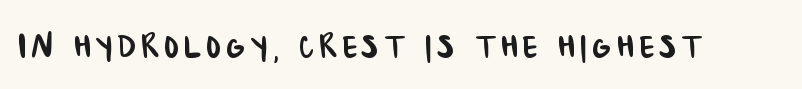
Q: Is the typeface a serif or a sans-serif typeface? A: Sans-serif.
Q: Is the text underlined? A: No.
Q: Width (condensed, normal, or wide)? A: Condensed.
Q: Stroke contrast? A: Low.
Q: x-height? A: Large.
Q: Monospaced? A: No.
